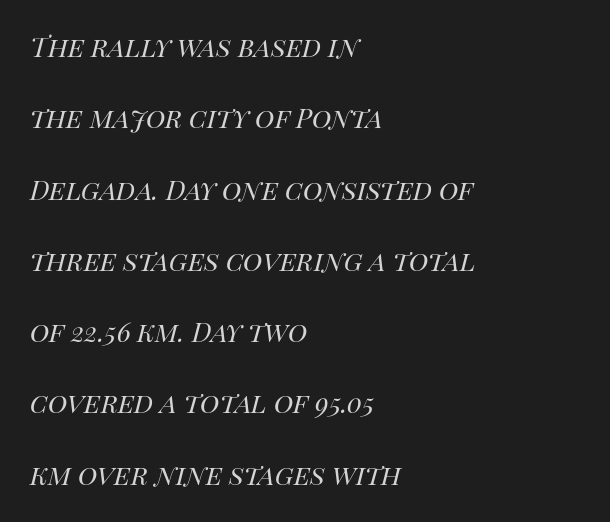
The image shows 33 px regular-weight type, italic (leaning right); set left-aligned, loose line spacing (2.16x), normal letter spacing, not underlined; high stroke contrast and a large x-height.
